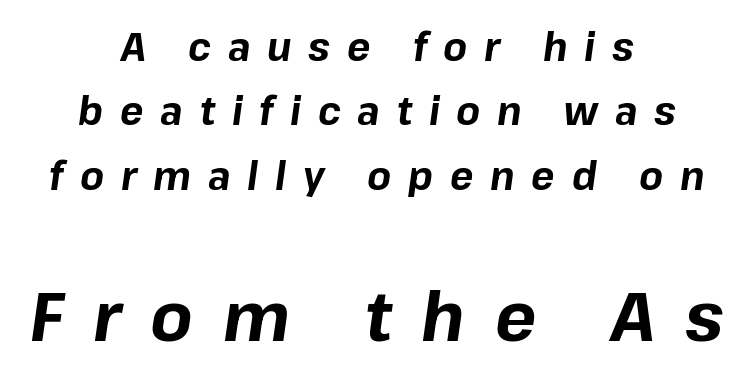
Here the glyphs are tracked loosely, breaking word shapes into spaced letters. Compared with an ordinary text face, these strokes are far heavier — a full bold. Is this a fixed-width face? No — the glyphs have proportional, varying widths. Of the two passages, the one underneath uses the larger point size. Honestly, there is no underline to notice here at all. Successive baselines arrive at the customary interval.
